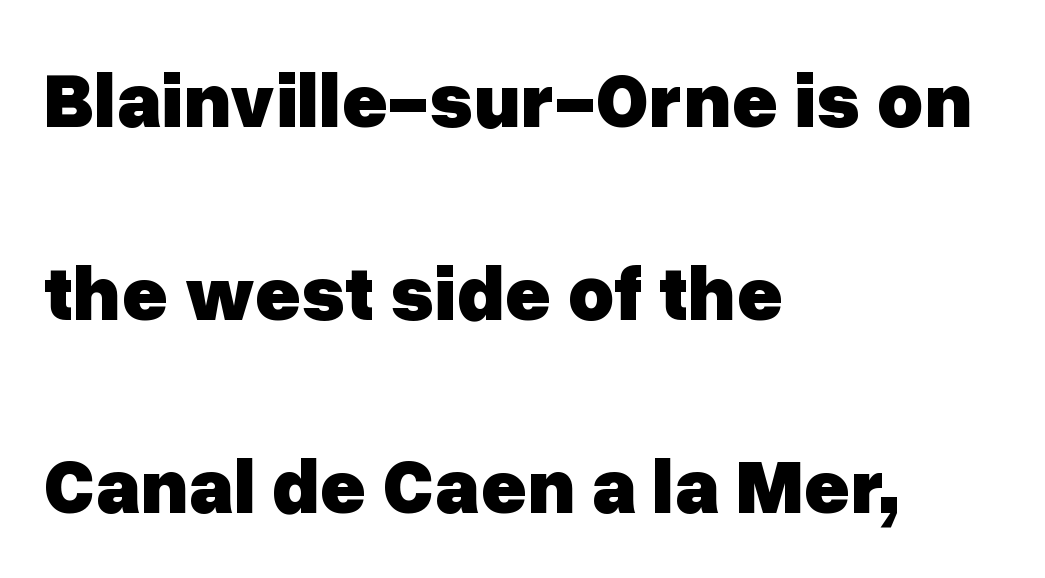
The image shows 79 px heavy sans-serif type, upright; set left-aligned, loose line spacing (2.44x), normal letter spacing, not underlined; low stroke contrast and a medium x-height.
